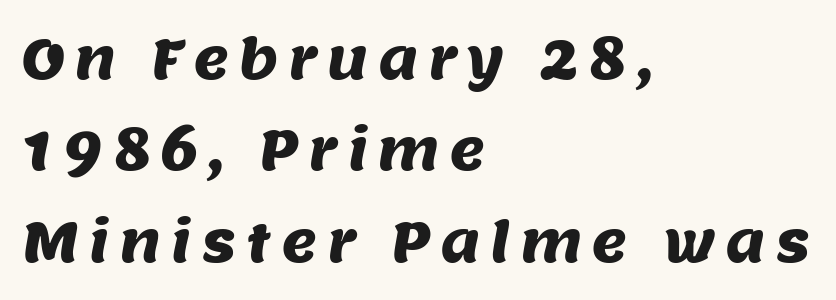
{"serif": "no", "width": "normal", "stroke_contrast": "medium", "x_height": "large", "monospaced": "no", "underline": "no", "align": "left", "line_spacing": "normal", "line_spacing_ratio": 1.66, "glyph_px": 55}
